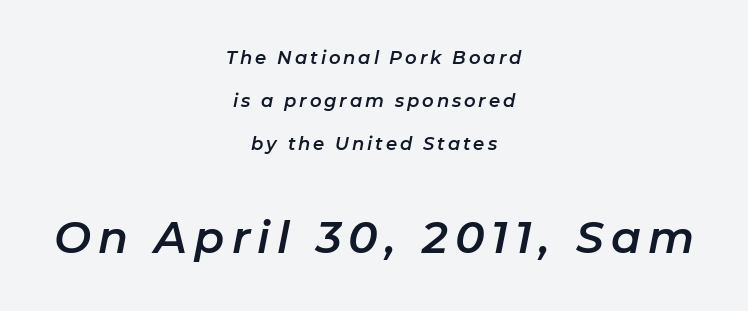
Q: Is the text italic (slanted)? A: Yes, it leans right by about 11 degrees.
Q: Is the text underlined? A: No.
Q: How is the paragraph aligned? A: Centered.
Q: Is the spacing between lines tight, normal or loose? A: Loose.
Q: Which block of text is set in a larger size, the first (top) or the second (bottom)? A: The second (bottom) one.
Q: Width (condensed, normal, or wide)? A: Normal.
Q: Stroke contrast? A: Low.
Q: x-height? A: Medium.
Q: Monospaced? A: No.
